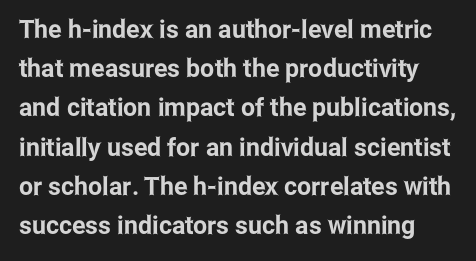
The image shows 25 px text type, upright; set normal line spacing (1.57x), normal letter spacing, not underlined.
